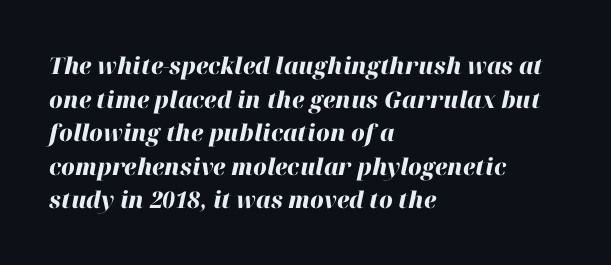
Q: Is the text bold? A: Yes.
Q: Is the text italic (slanted)? A: Yes, it leans right by about 12 degrees.
Q: Is the text underlined? A: No.
Q: How is the paragraph aligned? A: Left-aligned.
Q: Is the spacing between letters normal or unusually wide? A: Normal.
Q: Is the spacing between lines tight, normal or loose? A: Normal.
